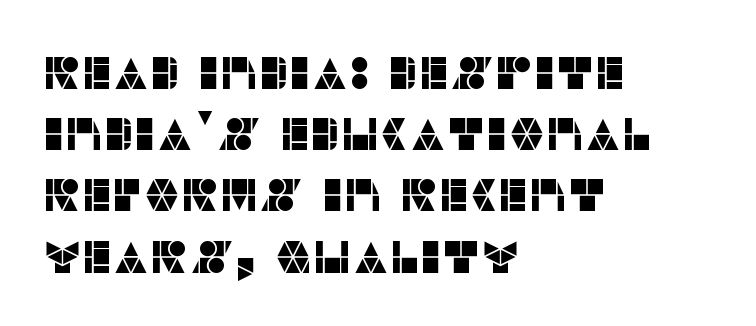
The image shows 46 px sans-serif type, upright; set left-aligned, normal line spacing (1.33x), normal letter spacing, not underlined; low stroke contrast and a large x-height.
